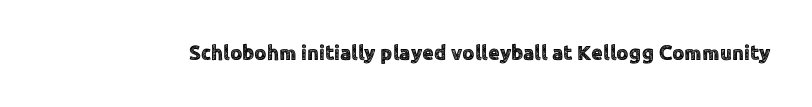
Q: Is the text italic (slanted)? A: No, it is upright.
Q: Is the text underlined? A: No.
Q: Is the spacing between letters normal or unusually wide? A: Normal.
